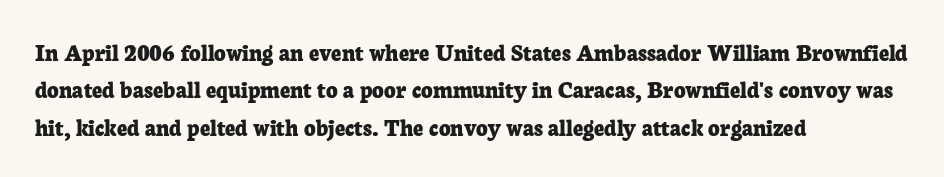
The image shows 25 px bold type, upright; set left-aligned, normal line spacing (1.5x), normal letter spacing, not underlined.
